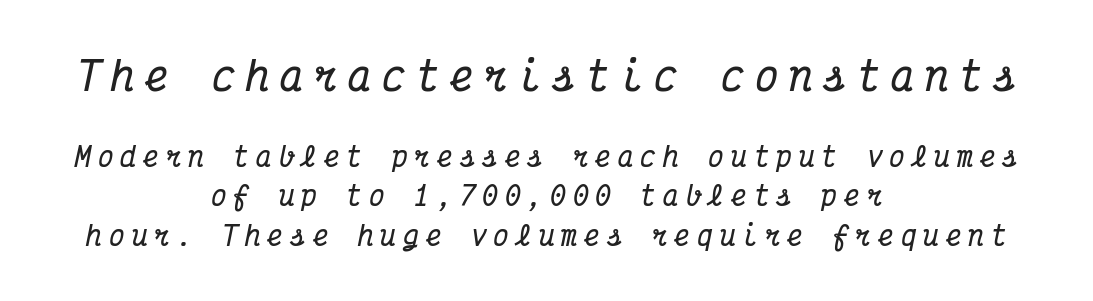
{"serif": "yes", "italic": "yes", "lean": "right", "slant_degrees": 12, "bold": "yes", "weight": "bold", "width": "condensed", "stroke_contrast": "medium", "x_height": "medium", "monospaced": "yes", "underline": "no", "align": "center", "line_spacing": "normal", "line_spacing_ratio": 1.51, "letter_spacing": "wide", "letter_spacing_em": 0.27, "larger_block": "first", "size_ratio": 1.5, "glyph_px": 39}
